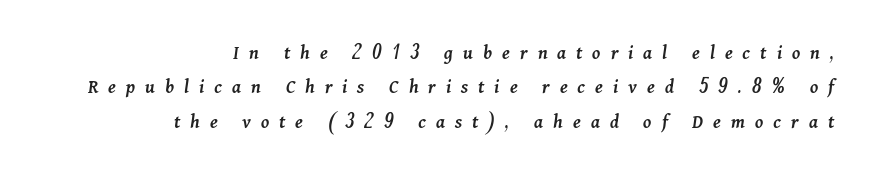
{"italic": "yes", "lean": "right", "slant_degrees": 11, "bold": "semi", "underline": "no", "align": "right", "line_spacing_ratio": 1.72, "letter_spacing": "wide", "letter_spacing_em": 0.5, "glyph_px": 20}
